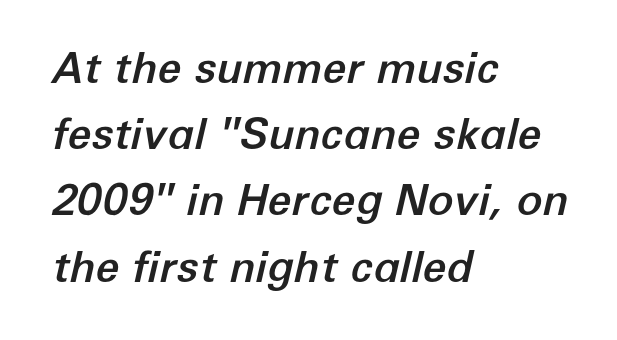
No extra tracking has been applied to these lines. A typesetter would call this proportional, since set widths differ per character. Only glyphs here, with clear space below each row. An italicized treatment has been applied to the whole sample. This sample is left-justified, so line endings fall wherever the words run out.
